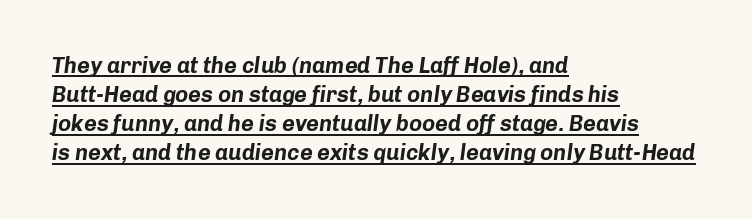
Q: Is the text bold? A: Yes.
Q: Is the text italic (slanted)? A: Yes, it leans right by about 8 degrees.
Q: Is the text underlined? A: Yes.
Q: How is the paragraph aligned? A: Left-aligned.
Q: Is the spacing between letters normal or unusually wide? A: Normal.
Q: Is the spacing between lines tight, normal or loose? A: Normal.
